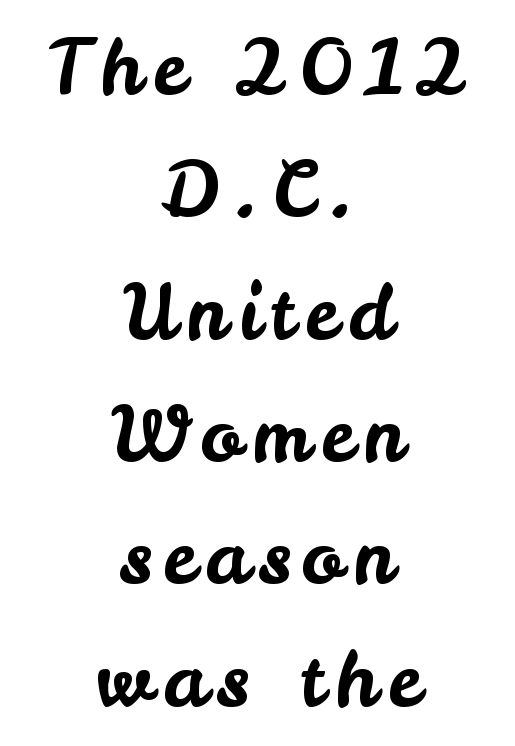
The image shows 76 px sans-serif type; set centered, normal line spacing (1.61x), not underlined; low stroke contrast and a small x-height.
